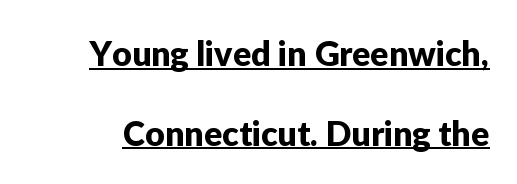
The image shows 34 px sans-serif type, upright; set loose line spacing (2.34x), normal letter spacing, underlined; low stroke contrast and a medium x-height.
